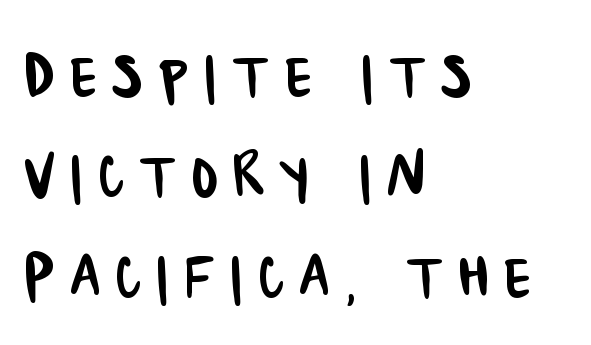
Q: Is the typeface a serif or a sans-serif typeface? A: Sans-serif.
Q: Is the text underlined? A: No.
Q: How is the paragraph aligned? A: Left-aligned.
Q: Is the spacing between lines tight, normal or loose? A: Normal.
Q: Width (condensed, normal, or wide)? A: Condensed.
Q: Stroke contrast? A: Low.
Q: x-height? A: Large.
Q: Monospaced? A: No.
